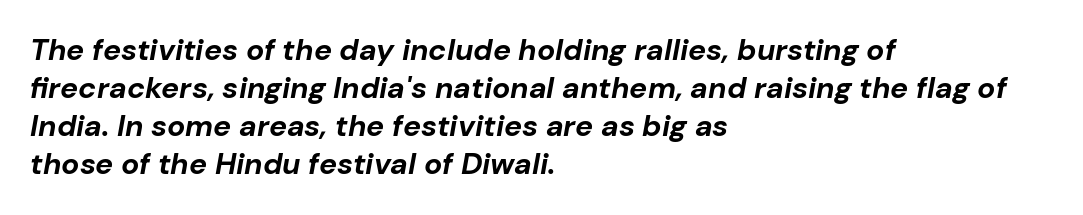
The image shows 30 px bold type, italic (leaning right); set left-aligned, normal line spacing (1.27x), normal letter spacing, not underlined; low stroke contrast and a medium x-height.
